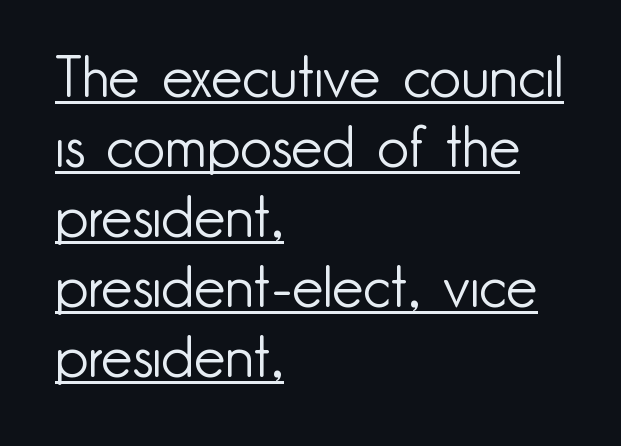
Font category for this specimen: sans-serif. The passage shown is underscored from start to finish. The face used here is rendered with its standard letterfit. The typesetting does not lean heavy: it is not bold. You can tell it's not italic because the verticals are truly vertical.
